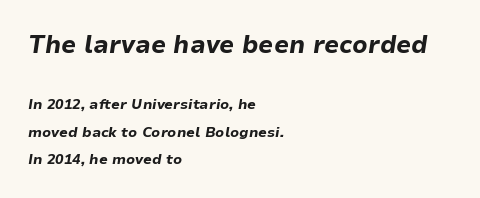
The setting favours the left margin, as ordinary paragraphs usually do. How would I describe the line gaps? Wide and relaxed. The passage shown has conventional tracking throughout. Italic? Definitely — the glyphs are oblique. This is heavy type, rendered in bold. The words here are not underlined.
